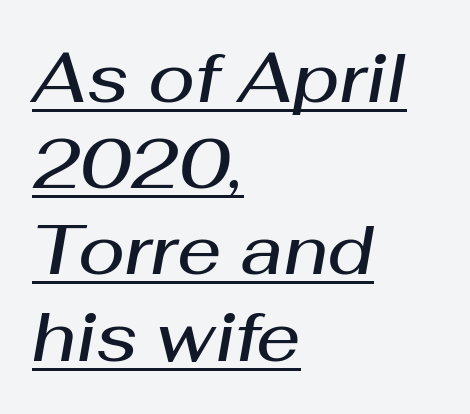
The face used here has a pronounced slope to its letters. Note the varied advance widths — an 'i' is clearly narrower than an 'm'. The sample's only ornament is a line tracing under the words. Honestly, the row spacing looks completely unremarkable. Nobody touched the tracking dial on this one. If you drew a ruler down the left edge, every line would touch it.
